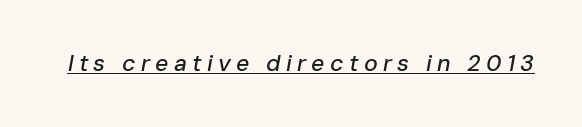
Spacing between characters has been opened up far beyond the box default. Does a line run under the words? Yes, clearly. Yep, that's italic — everything's leaning.
